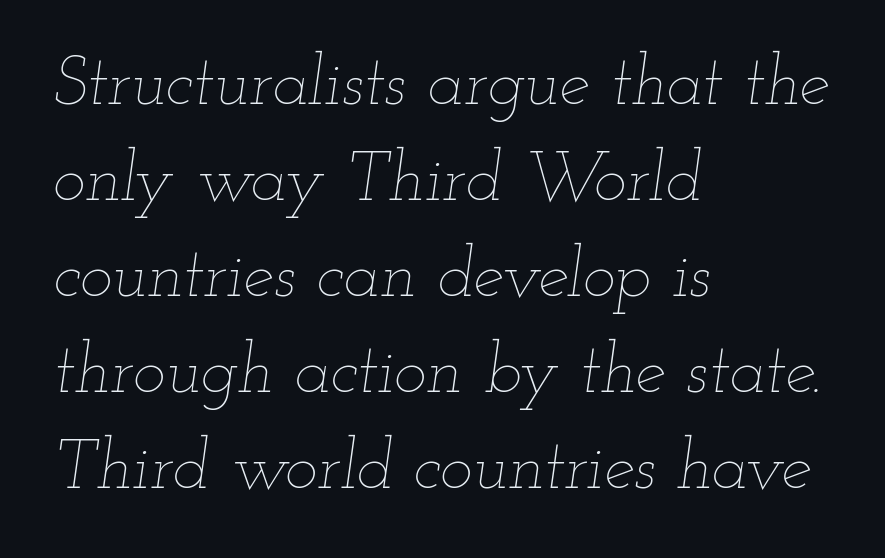
This rendering leaves character spacing at its baseline value. No word sits above an underline. How would I describe the line gaps? Plain and ordinary. Do the characters align in a grid? No, the font is proportional.
